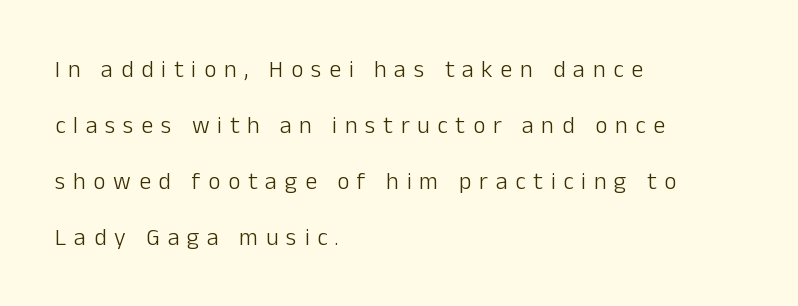
The letterforms sit at book weight or below. Interline gaps are noticeably wide in this sample. Layout note: lines flush left. This sample uses expanded letter spacing, leaving extra air between glyphs. The letters stand upright; this is a roman face.
